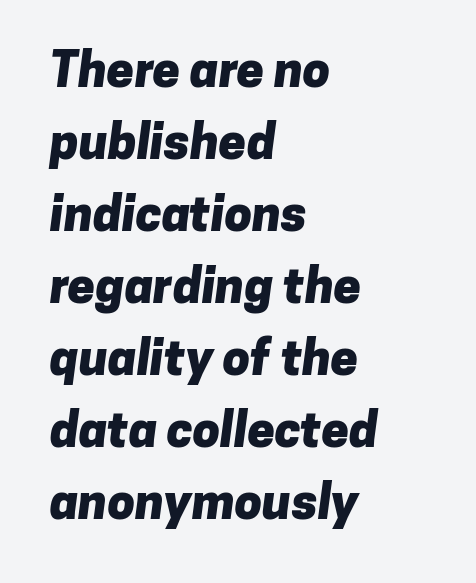
Q: Is the text bold? A: Yes.
Q: Is the typeface a serif or a sans-serif typeface? A: Sans-serif.
Q: Is the text underlined? A: No.
Q: How is the paragraph aligned? A: Left-aligned.
Q: Is the spacing between letters normal or unusually wide? A: Normal.
Q: Is the spacing between lines tight, normal or loose? A: Normal.
Q: Width (condensed, normal, or wide)? A: Normal.
Q: Stroke contrast? A: Low.
Q: x-height? A: Medium.
Q: Monospaced? A: No.
